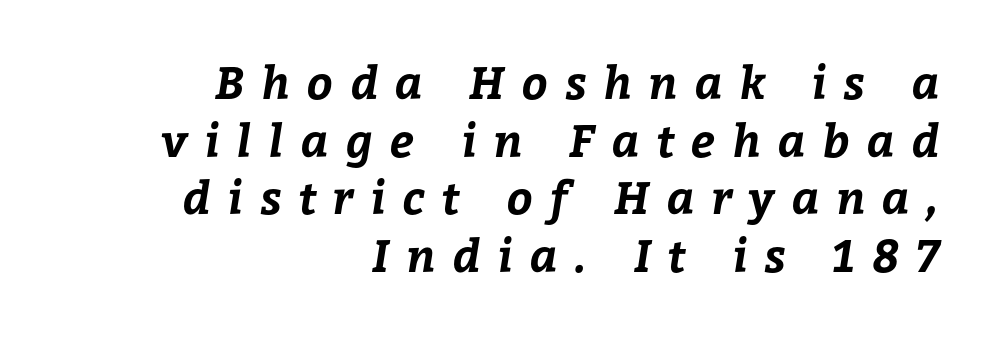
Q: Is the text bold? A: Yes.
Q: Is the text underlined? A: No.
Q: How is the paragraph aligned? A: Right-aligned.
Q: Is the spacing between letters normal or unusually wide? A: Unusually wide.
Q: Is the spacing between lines tight, normal or loose? A: Normal.
Q: Width (condensed, normal, or wide)? A: Normal.
Q: Stroke contrast? A: Low.
Q: x-height? A: Medium.
Q: Monospaced? A: No.
